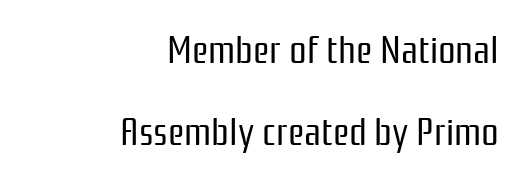
The image shows 39 px regular-weight, condensed sans-serif type, upright; set right-aligned, loose line spacing (2.11x), normal letter spacing, not underlined; low stroke contrast and a medium x-height.
